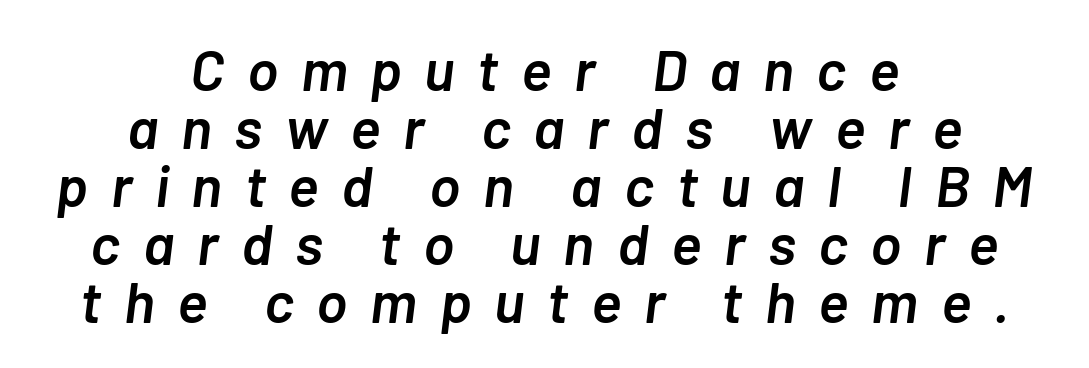
The space between consecutive lines is stingy. Nobody drew a line under any word here. Weight: semibold (demi). Is this a fixed-width face? No — the glyphs have proportional, varying widths.
